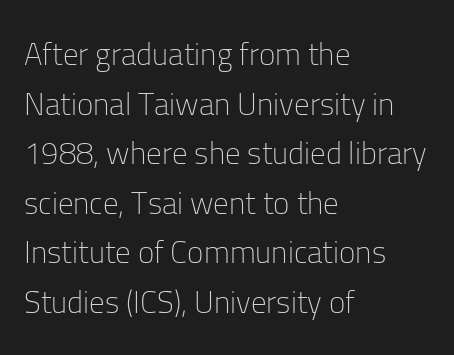
{"serif": "no", "italic": "no", "bold": "no", "weight": "light", "width": "normal", "stroke_contrast": "low", "x_height": "medium", "monospaced": "no", "underline": "no", "align": "left", "line_spacing": "normal", "line_spacing_ratio": 1.6, "letter_spacing": "normal", "letter_spacing_em": 0.0, "glyph_px": 31}
